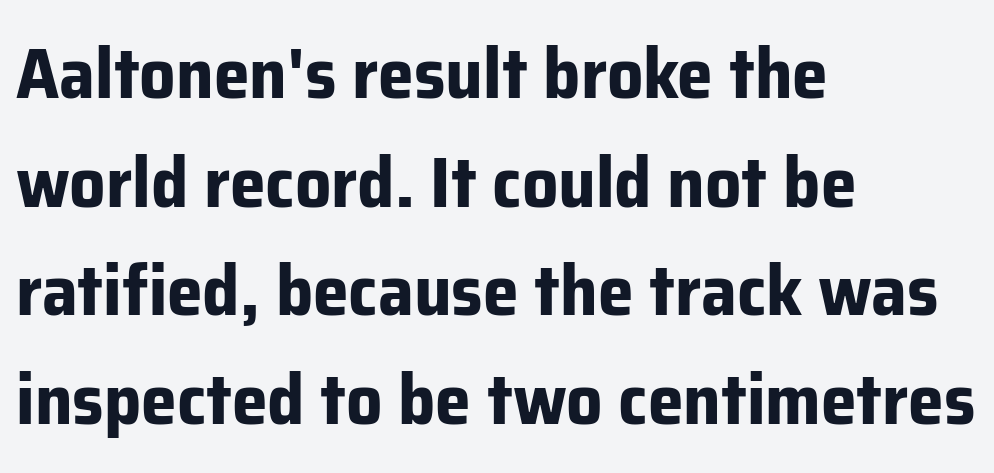
The image shows 72 px bold sans-serif type, upright; set left-aligned, normal line spacing (1.51x), normal letter spacing, not underlined; low stroke contrast and a medium x-height.
